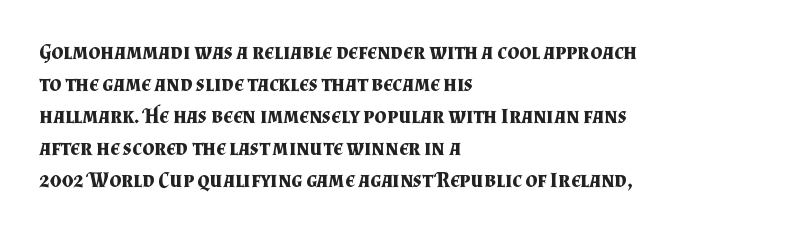
{"italic": "no", "bold": "yes", "underline": "no", "align": "left", "line_spacing": "normal", "line_spacing_ratio": 1.52, "letter_spacing": "normal", "letter_spacing_em": 0.0, "glyph_px": 21}
